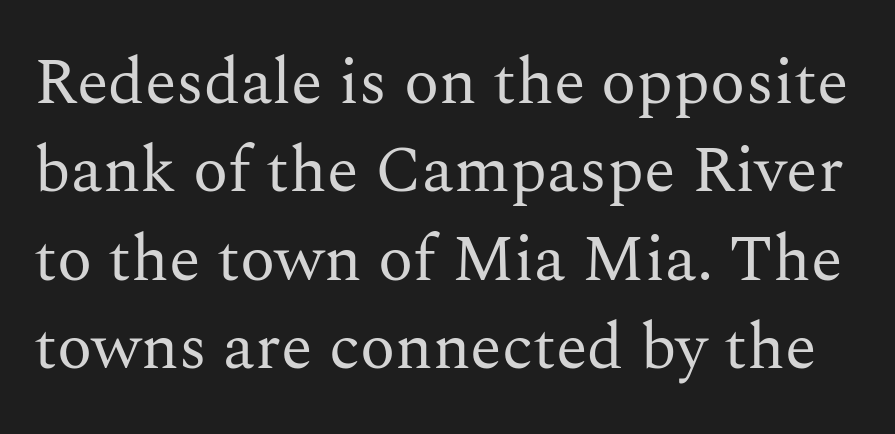
The image shows 65 px regular-weight serif type, upright; set normal line spacing (1.36x), normal letter spacing, not underlined; medium stroke contrast and a medium x-height.
